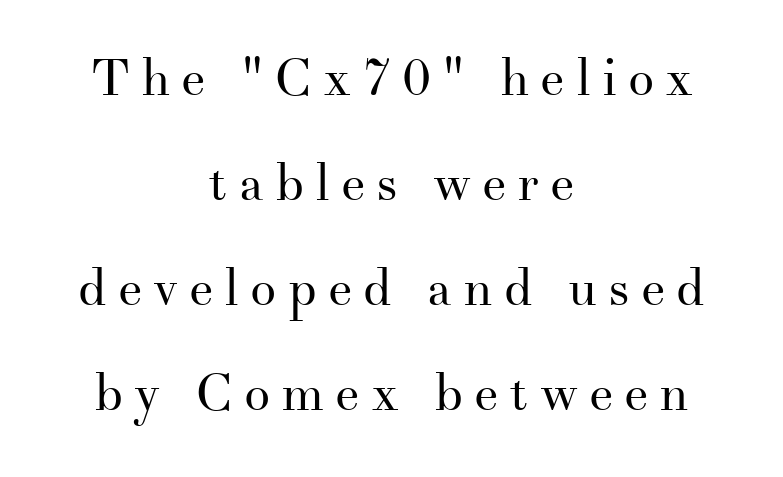
The image shows 52 px regular-weight serif type, upright; set centered, loose line spacing (2.02x), unusually wide letter spacing (+0.21 em), not underlined; medium stroke contrast and a small x-height.
